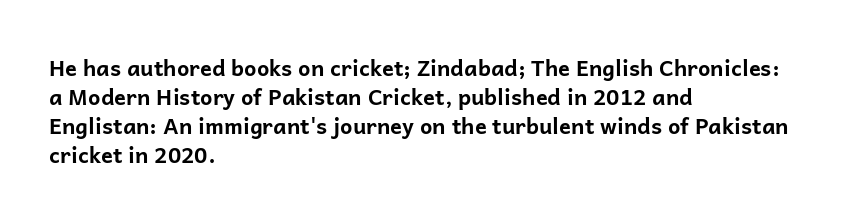
The image shows 22 px bold type, upright; set left-aligned, normal line spacing (1.32x), normal letter spacing, not underlined.
